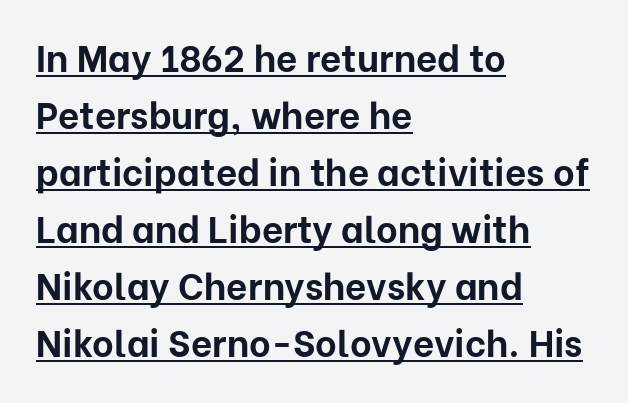
{"serif": "no", "italic": "no", "bold": "yes", "weight": "bold", "width": "normal", "stroke_contrast": "low", "x_height": "medium", "monospaced": "no", "underline": "yes", "align": "left", "line_spacing": "normal", "line_spacing_ratio": 1.54, "letter_spacing": "normal", "letter_spacing_em": 0.0, "glyph_px": 37}
